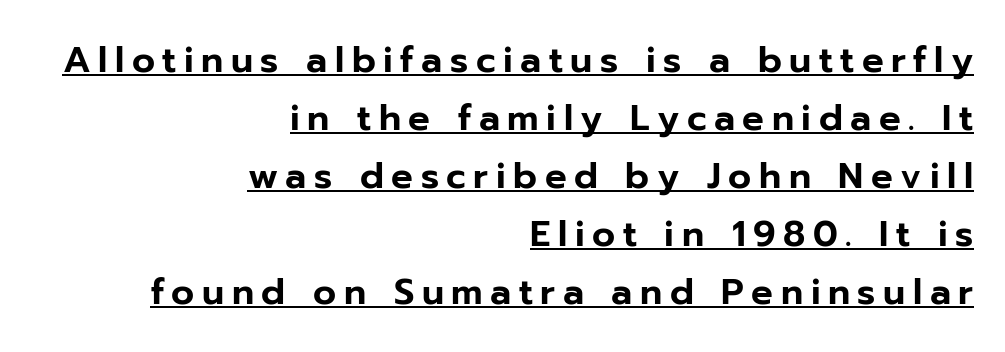
{"serif": "no", "italic": "no", "width": "normal", "stroke_contrast": "low", "x_height": "medium", "monospaced": "no", "underline": "yes", "align": "right", "line_spacing": "normal", "line_spacing_ratio": 1.61, "letter_spacing": "wide", "letter_spacing_em": 0.21, "glyph_px": 36}
